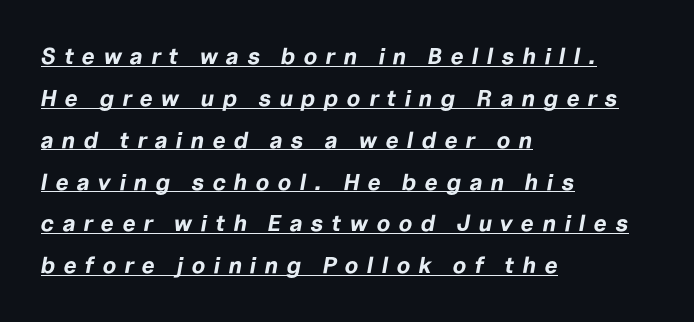
The image shows 23 px bold type, italic (leaning right); set left-aligned, line spacing 1.82x, unusually wide letter spacing (+0.36 em), underlined.
